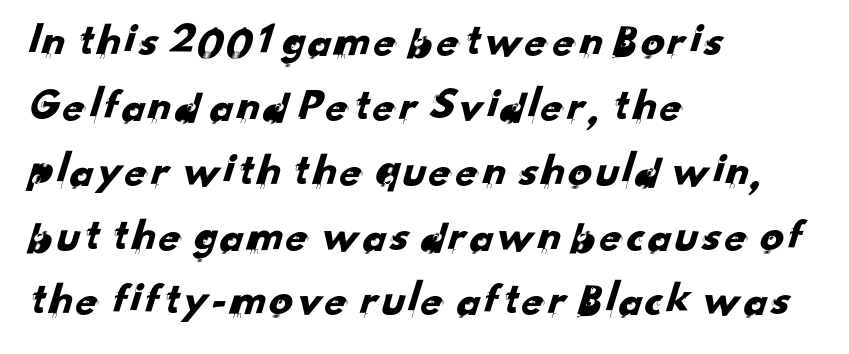
Q: Is the typeface a serif or a sans-serif typeface? A: Sans-serif.
Q: Is the text underlined? A: No.
Q: How is the paragraph aligned? A: Left-aligned.
Q: Is the spacing between letters normal or unusually wide? A: Normal.
Q: Is the spacing between lines tight, normal or loose? A: Normal.
Q: Width (condensed, normal, or wide)? A: Normal.
Q: Stroke contrast? A: Low.
Q: x-height? A: Small.
Q: Monospaced? A: No.
